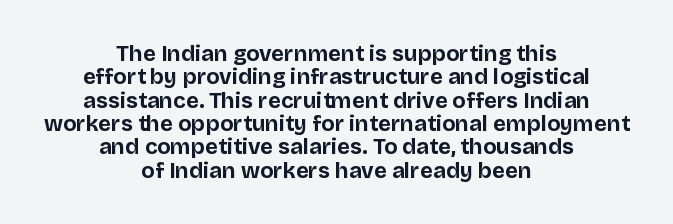
This sample uses an upright cut, with every glyph sitting square on the baseline. I'd describe the lettering as bold — thick and assertive. Typeset on center — no edge is straight. A typesetter would call this leading minimal, almost set solid.
